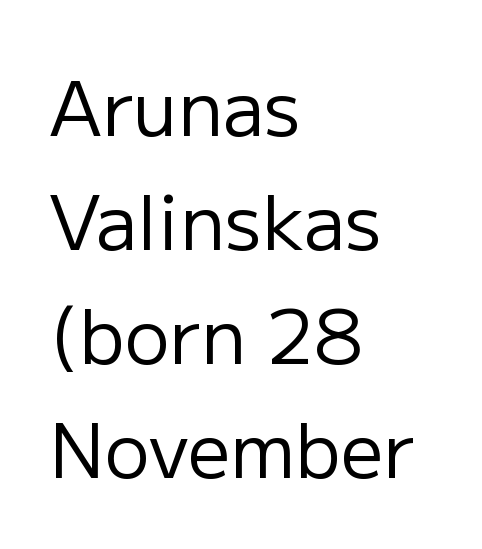
{"serif": "no", "italic": "no", "bold": "no", "weight": "regular", "width": "normal", "stroke_contrast": "low", "x_height": "medium", "monospaced": "no", "underline": "no", "align": "left", "line_spacing": "normal", "line_spacing_ratio": 1.52, "letter_spacing": "normal", "letter_spacing_em": 0.0, "glyph_px": 75}
